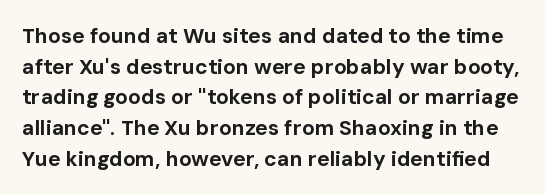
The image shows 21 px bold type, upright; set normal line spacing (1.46x), normal letter spacing, not underlined.
